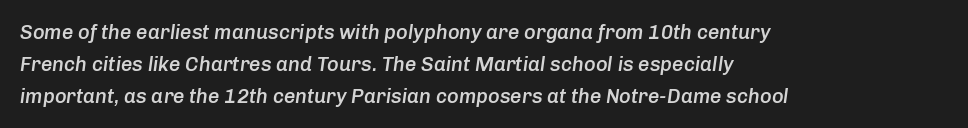
{"italic": "yes", "lean": "right", "slant_degrees": 8, "bold": "semi", "underline": "no", "align": "left", "line_spacing": "normal", "line_spacing_ratio": 1.59, "letter_spacing": "normal", "letter_spacing_em": 0.0, "glyph_px": 20}
